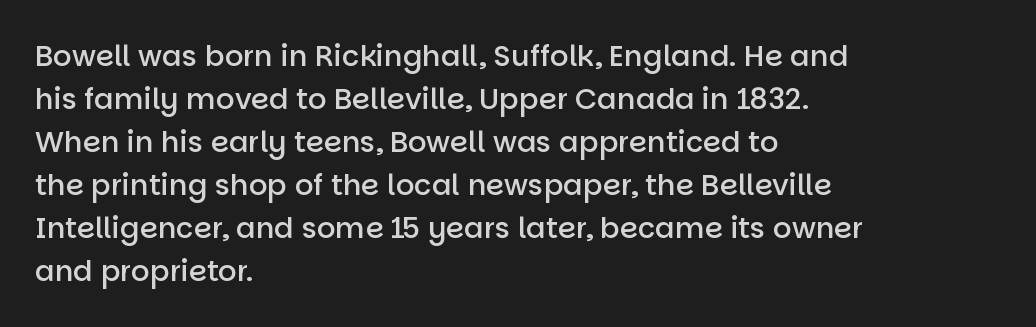
Q: Is the text bold? A: Semi-bold.
Q: Is the text italic (slanted)? A: No, it is upright.
Q: Is the typeface a serif or a sans-serif typeface? A: Sans-serif.
Q: Is the text underlined? A: No.
Q: How is the paragraph aligned? A: Left-aligned.
Q: Is the spacing between letters normal or unusually wide? A: Normal.
Q: Is the spacing between lines tight, normal or loose? A: Normal.
Q: Width (condensed, normal, or wide)? A: Normal.
Q: Stroke contrast? A: Low.
Q: x-height? A: Large.
Q: Monospaced? A: No.
